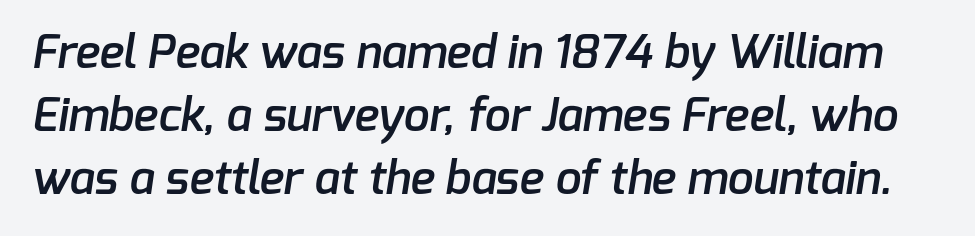
The image shows 46 px semibold sans-serif type; set normal line spacing (1.37x), normal letter spacing, not underlined; low stroke contrast and a medium x-height.
